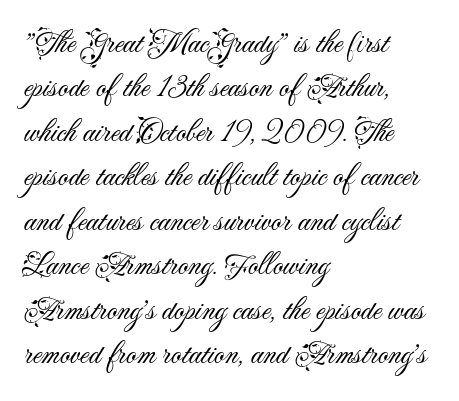
{"serif": "no", "bold": "no", "weight": "light", "width": "normal", "stroke_contrast": "medium", "x_height": "small", "monospaced": "no", "underline": "no", "align": "left", "line_spacing": "normal", "line_spacing_ratio": 1.39, "letter_spacing": "normal", "letter_spacing_em": 0.0, "glyph_px": 32}
